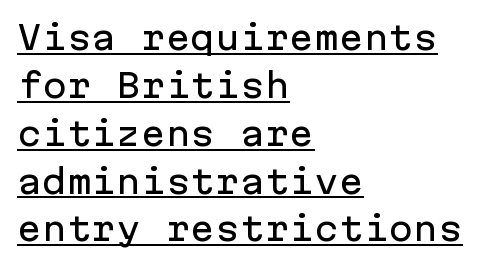
{"serif": "no", "italic": "no", "width": "normal", "stroke_contrast": "low", "x_height": "medium", "monospaced": "yes", "underline": "yes", "align": "left", "line_spacing": "normal", "line_spacing_ratio": 1.45, "letter_spacing": "normal", "letter_spacing_em": 0.0, "glyph_px": 33}
